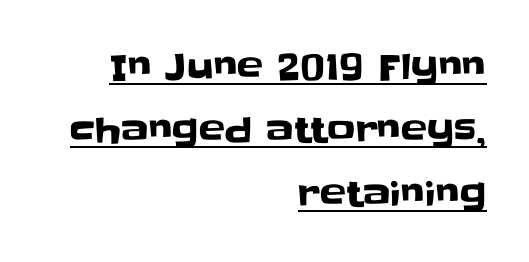
The gaps between neighbouring characters are ordinary and unremarkable. The sample's only ornament is a line tracing under the words. The type family on display is of the sans-serif kind. The compositor pushed each line to the right boundary.
